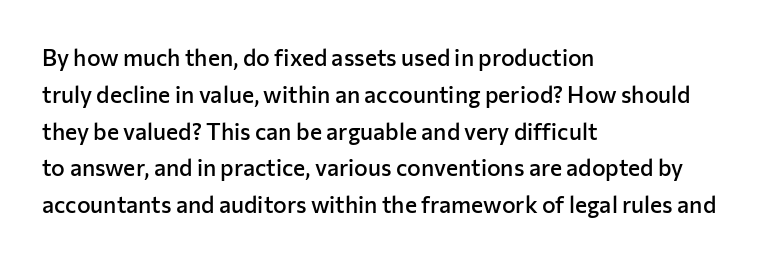
In terms of leading, this rendering sits right in the middle. Which margin do the lines hug? The left one — the right edge is uneven. Stroke thickness is moderately raised; the sample reads as semibold. Observe the ordinary spacing: letters are neighbours, not strangers. Upright lettering throughout.
